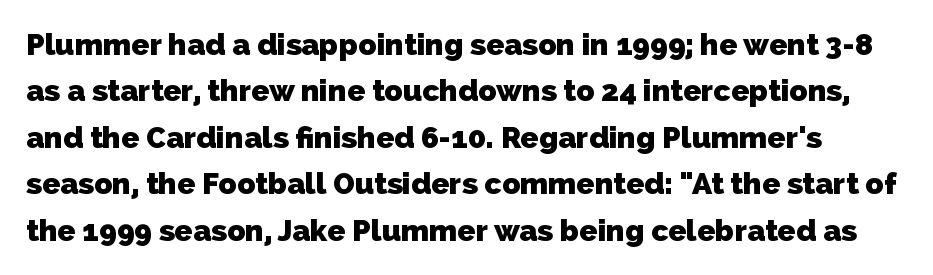
Q: Is the text bold? A: Yes.
Q: Is the typeface a serif or a sans-serif typeface? A: Sans-serif.
Q: Is the text underlined? A: No.
Q: Is the spacing between letters normal or unusually wide? A: Normal.
Q: Is the spacing between lines tight, normal or loose? A: Normal.
Q: Width (condensed, normal, or wide)? A: Normal.
Q: Stroke contrast? A: Low.
Q: x-height? A: Medium.
Q: Monospaced? A: No.
